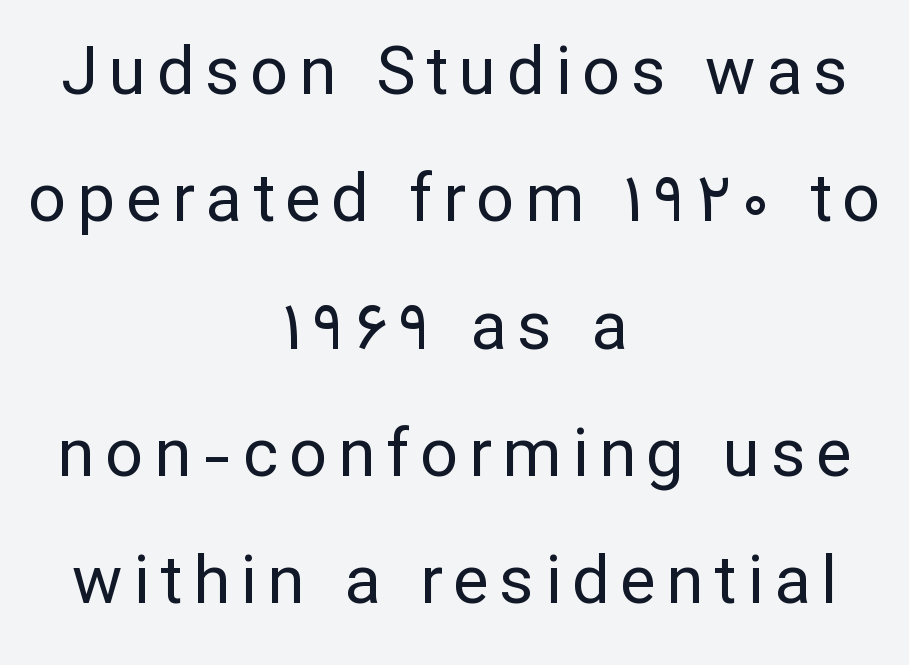
The image shows 67 px regular-weight sans-serif type, upright; set centered, loose line spacing (1.9x), not underlined; low stroke contrast and a medium x-height.
